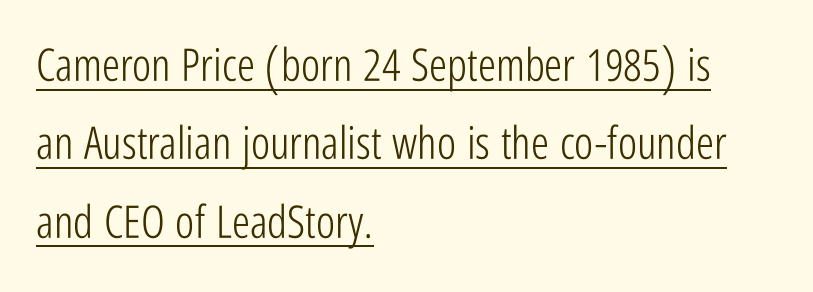
{"serif": "no", "italic": "no", "bold": "no", "weight": "light", "width": "condensed", "stroke_contrast": "low", "x_height": "medium", "monospaced": "no", "underline": "yes", "align": "left", "line_spacing_ratio": 1.74, "letter_spacing": "normal", "letter_spacing_em": 0.0, "glyph_px": 45}
